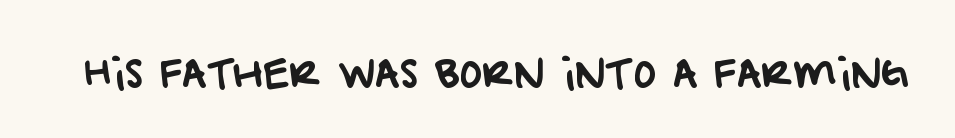
The image shows 38 px sans-serif type; set normal letter spacing, not underlined; low stroke contrast and a large x-height.
